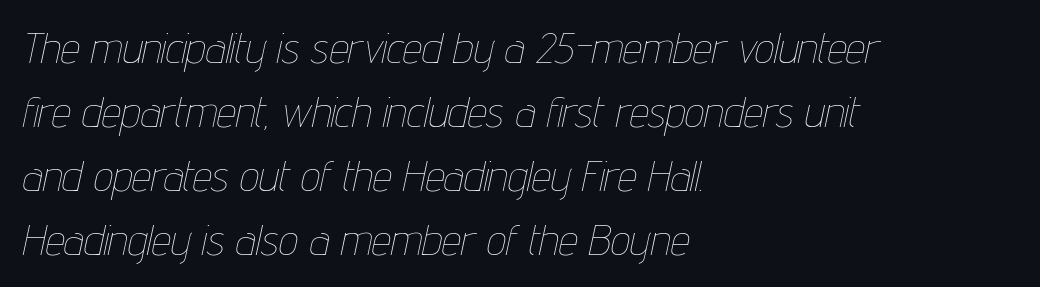
The image shows 43 px thin, condensed type, italic (leaning right); set left-aligned, normal line spacing (1.49x), normal letter spacing, not underlined; low stroke contrast and a medium x-height.
